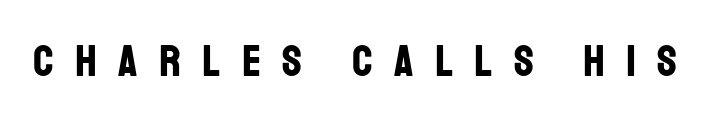
Q: Is the text bold? A: Yes.
Q: Is the text italic (slanted)? A: No, it is upright.
Q: Is the typeface a serif or a sans-serif typeface? A: Sans-serif.
Q: Is the text underlined? A: No.
Q: Is the spacing between letters normal or unusually wide? A: Unusually wide.
Q: Width (condensed, normal, or wide)? A: Condensed.
Q: Stroke contrast? A: Low.
Q: x-height? A: Large.
Q: Monospaced? A: No.
